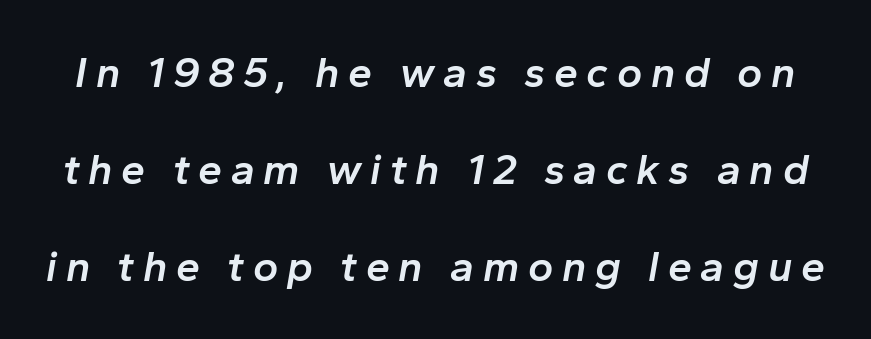
Looks like regular typesetting: each glyph gets only the width it needs. The strokes are fattened partway — semibold, not bold. Is there much room between lines? Yes — plenty of vertical air separates them. Beneath every word, the page is bare.
